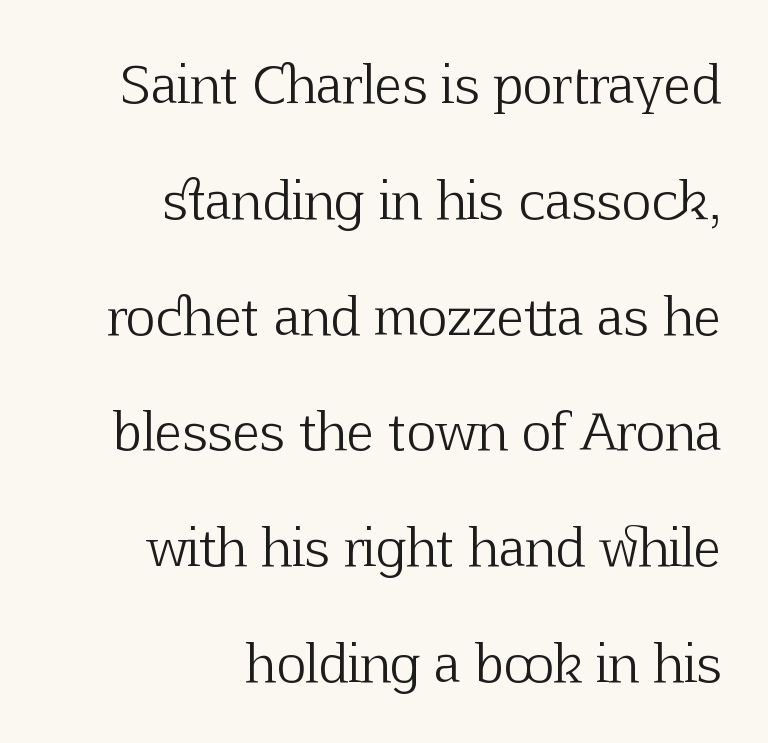
Q: Is the text bold? A: No.
Q: Is the text italic (slanted)? A: No, it is upright.
Q: Is the typeface a serif or a sans-serif typeface? A: Serif.
Q: Is the text underlined? A: No.
Q: How is the paragraph aligned? A: Right-aligned.
Q: Is the spacing between letters normal or unusually wide? A: Normal.
Q: Is the spacing between lines tight, normal or loose? A: Loose.
Q: Width (condensed, normal, or wide)? A: Normal.
Q: Stroke contrast? A: Low.
Q: x-height? A: Medium.
Q: Monospaced? A: No.
